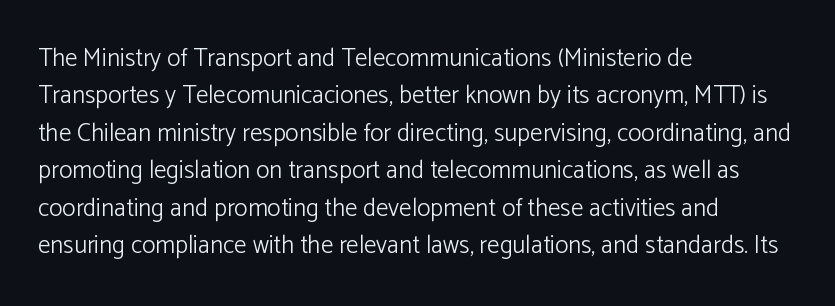
Q: Is the text bold? A: No.
Q: Is the text italic (slanted)? A: No, it is upright.
Q: Is the text underlined? A: No.
Q: How is the paragraph aligned? A: Left-aligned.
Q: Is the spacing between letters normal or unusually wide? A: Normal.
Q: Is the spacing between lines tight, normal or loose? A: Normal.
